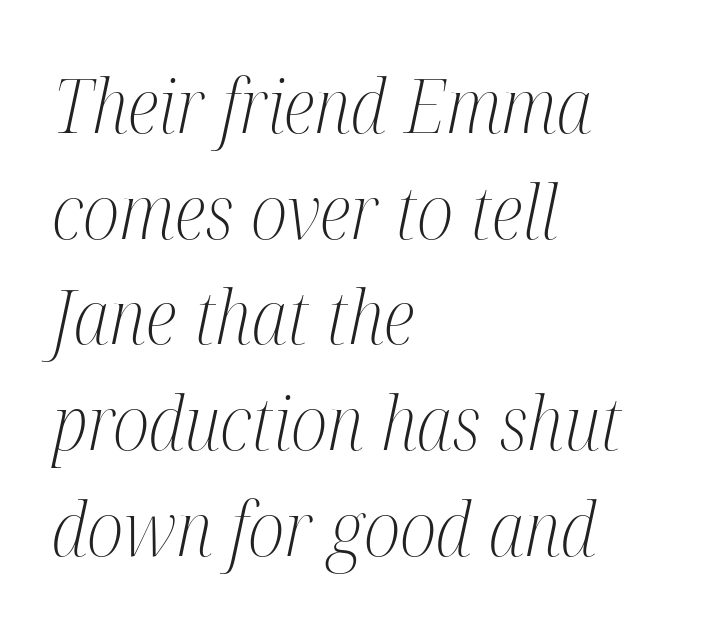
Line starts are locked; line ends wander. The letters advance in unequal steps, a hallmark of proportional type. The specimen omits any rule beneath the text block's lines. A typesetter would call this zero additional tracking.
